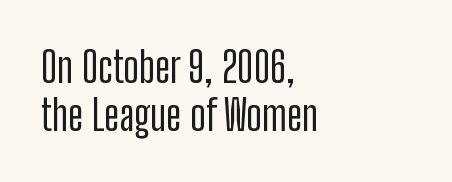
{"serif": "no", "italic": "no", "width": "condensed", "stroke_contrast": "low", "x_height": "medium", "monospaced": "no", "underline": "no", "align": "left", "line_spacing": "tight", "line_spacing_ratio": 1.15, "letter_spacing": "normal", "letter_spacing_em": 0.0, "glyph_px": 42}
